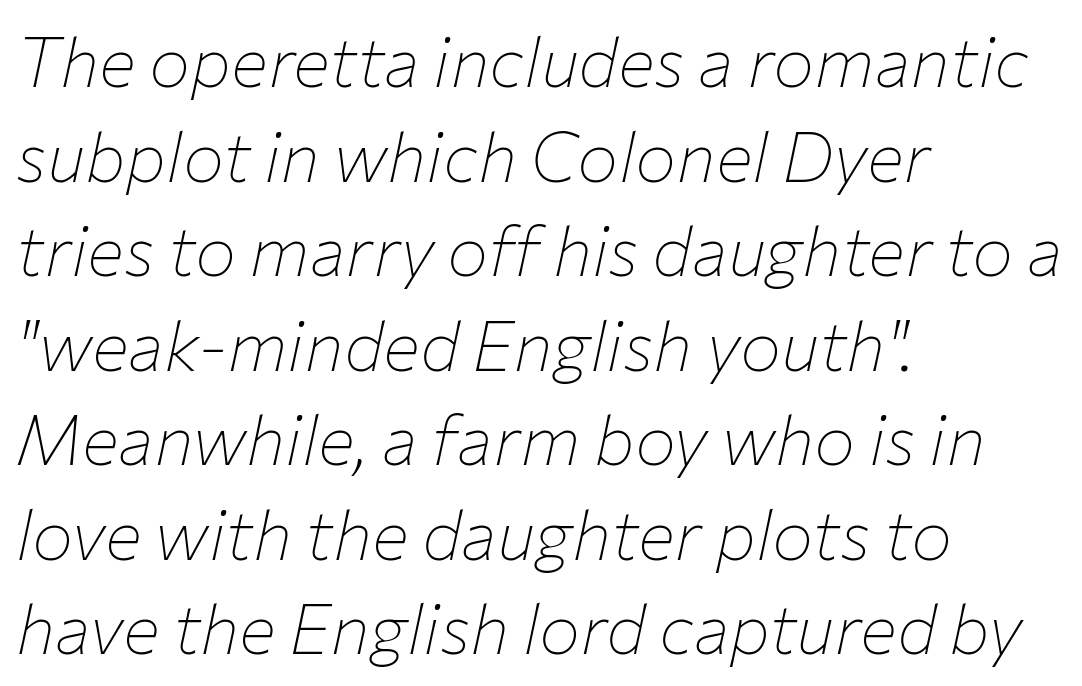
{"italic": "yes", "lean": "right", "slant_degrees": 12, "bold": "no", "weight": "thin", "width": "normal", "stroke_contrast": "low", "x_height": "medium", "monospaced": "no", "underline": "no", "align": "left", "line_spacing": "normal", "line_spacing_ratio": 1.37, "letter_spacing": "normal", "letter_spacing_em": 0.0, "glyph_px": 69}
